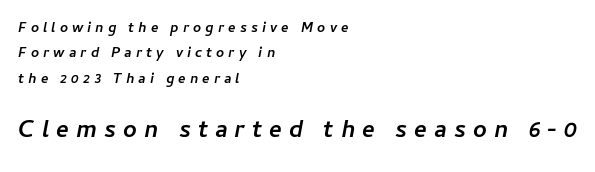
Q: Is the text bold? A: Yes.
Q: Is the text italic (slanted)? A: Yes, it leans right by about 11 degrees.
Q: Is the text underlined? A: No.
Q: How is the paragraph aligned? A: Left-aligned.
Q: Is the spacing between letters normal or unusually wide? A: Unusually wide.
Q: Which block of text is set in a larger size, the first (top) or the second (bottom)? A: The second (bottom) one.
